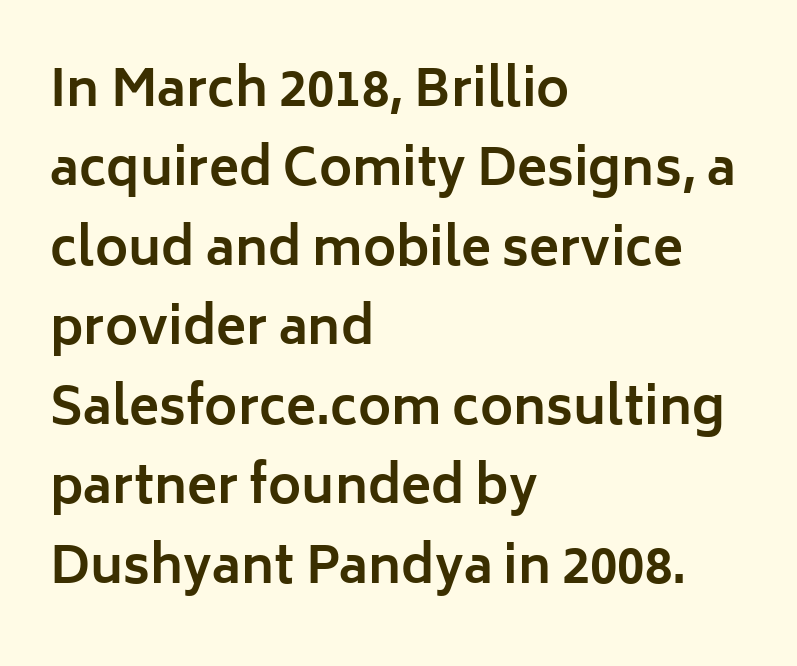
{"serif": "no", "italic": "no", "bold": "yes", "weight": "bold", "width": "normal", "stroke_contrast": "low", "x_height": "medium", "monospaced": "no", "underline": "no", "align": "left", "line_spacing": "normal", "line_spacing_ratio": 1.59, "letter_spacing": "normal", "letter_spacing_em": 0.0, "glyph_px": 50}
